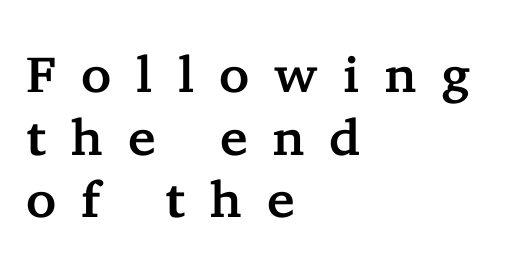
The image shows 51 px serif type, upright; set left-aligned, line spacing 1.23x, unusually wide letter spacing (+0.49 em), not underlined; low stroke contrast and a medium x-height.
